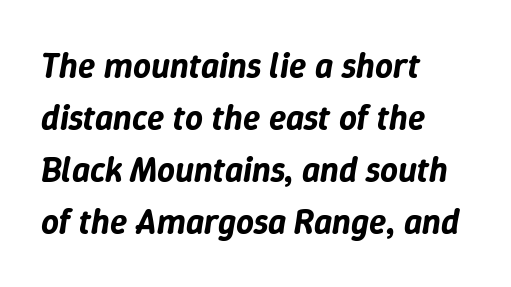
Q: Is the text italic (slanted)? A: Yes, it leans right by about 9 degrees.
Q: Is the text underlined? A: No.
Q: How is the paragraph aligned? A: Left-aligned.
Q: Is the spacing between letters normal or unusually wide? A: Normal.
Q: Is the spacing between lines tight, normal or loose? A: Normal.
Q: Width (condensed, normal, or wide)? A: Normal.
Q: Stroke contrast? A: Low.
Q: x-height? A: Medium.
Q: Monospaced? A: No.
